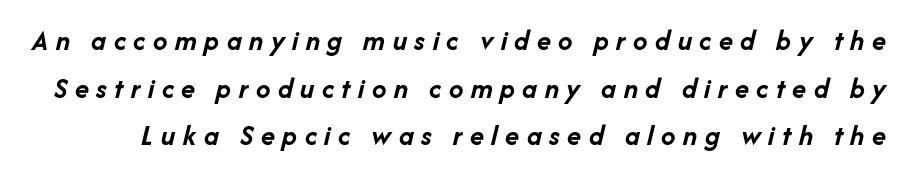
Q: Is the text bold? A: Yes.
Q: Is the text italic (slanted)? A: Yes, it leans right by about 14 degrees.
Q: Is the text underlined? A: No.
Q: Is the spacing between letters normal or unusually wide? A: Unusually wide.
Q: Is the spacing between lines tight, normal or loose? A: Normal.
Q: Width (condensed, normal, or wide)? A: Normal.
Q: Stroke contrast? A: Low.
Q: x-height? A: Medium.
Q: Monospaced? A: No.
